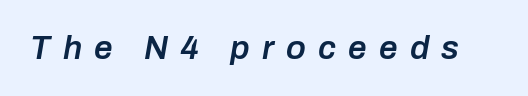
{"italic": "yes", "lean": "right", "slant_degrees": 10, "bold": "semi", "weight": "semibold", "width": "normal", "stroke_contrast": "low", "x_height": "medium", "monospaced": "no", "underline": "no", "letter_spacing": "wide", "letter_spacing_em": 0.37, "glyph_px": 33}
